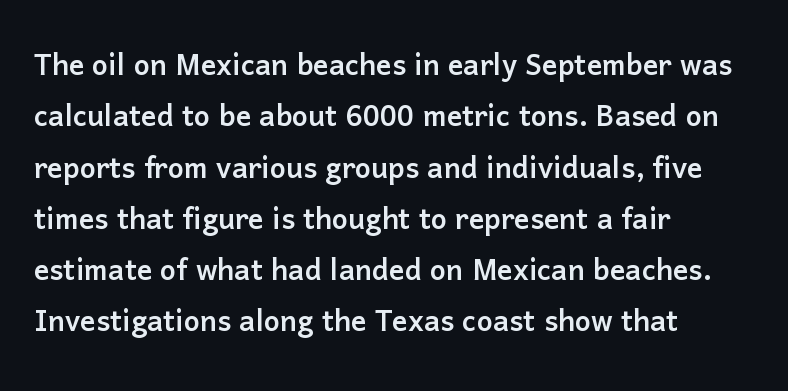
The image shows 38 px sans-serif type, upright; set left-aligned, normal line spacing (1.35x), normal letter spacing, not underlined; low stroke contrast and a medium x-height.
